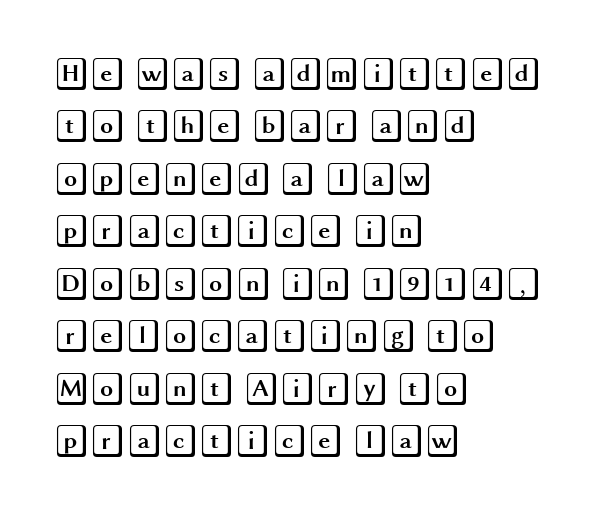
Q: Is the text italic (slanted)? A: No, it is upright.
Q: Is the text underlined? A: No.
Q: How is the paragraph aligned? A: Left-aligned.
Q: Is the spacing between letters normal or unusually wide? A: Normal.
Q: Is the spacing between lines tight, normal or loose? A: Normal.
Q: Width (condensed, normal, or wide)? A: Wide.
Q: x-height? A: Large.
